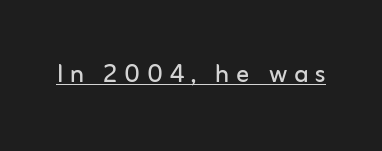
The image shows 32 px regular-weight sans-serif type, upright; set unusually wide letter spacing (+0.21 em), underlined; low stroke contrast and a medium x-height.
